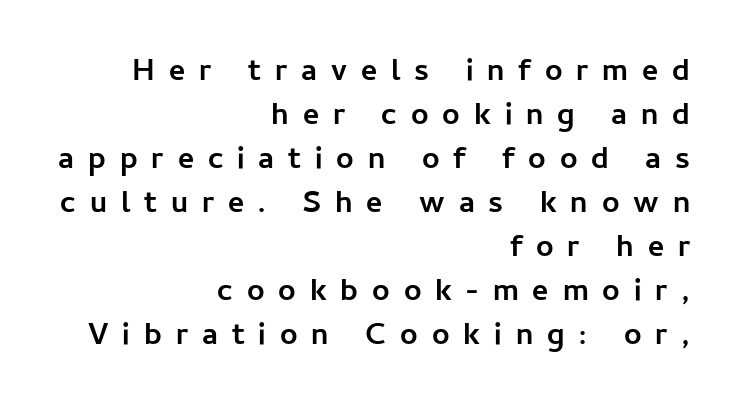
Q: Is the text bold? A: Yes.
Q: Is the text italic (slanted)? A: No, it is upright.
Q: Is the typeface a serif or a sans-serif typeface? A: Sans-serif.
Q: Is the text underlined? A: No.
Q: How is the paragraph aligned? A: Right-aligned.
Q: Is the spacing between letters normal or unusually wide? A: Unusually wide.
Q: Is the spacing between lines tight, normal or loose? A: Normal.
Q: Width (condensed, normal, or wide)? A: Normal.
Q: Stroke contrast? A: Low.
Q: x-height? A: Medium.
Q: Monospaced? A: No.
